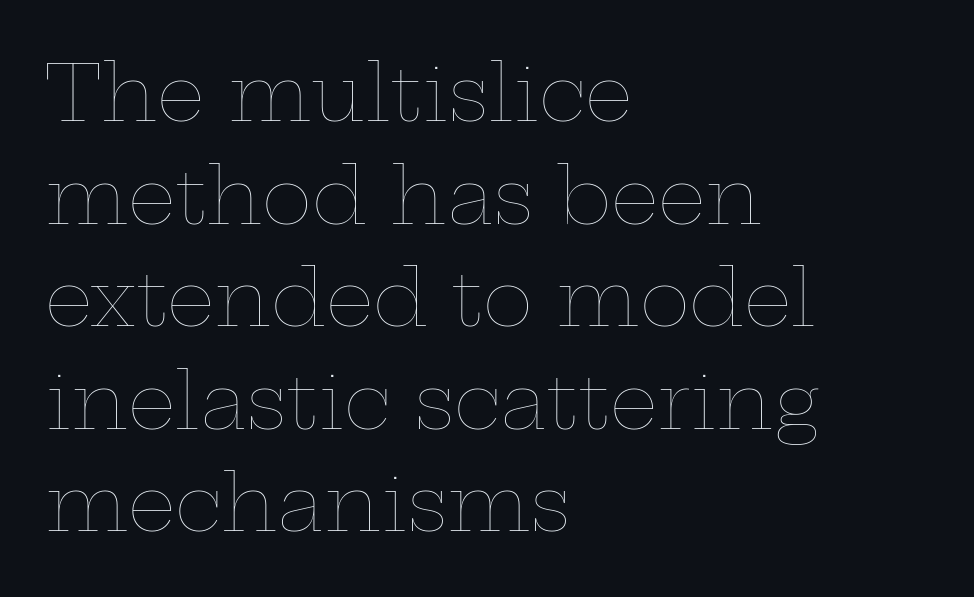
Q: Is the text bold? A: No.
Q: Is the text italic (slanted)? A: No, it is upright.
Q: Is the text underlined? A: No.
Q: How is the paragraph aligned? A: Left-aligned.
Q: Is the spacing between letters normal or unusually wide? A: Normal.
Q: Is the spacing between lines tight, normal or loose? A: Normal.
Q: Width (condensed, normal, or wide)? A: Wide.
Q: Stroke contrast? A: Low.
Q: x-height? A: Medium.
Q: Monospaced? A: No.
